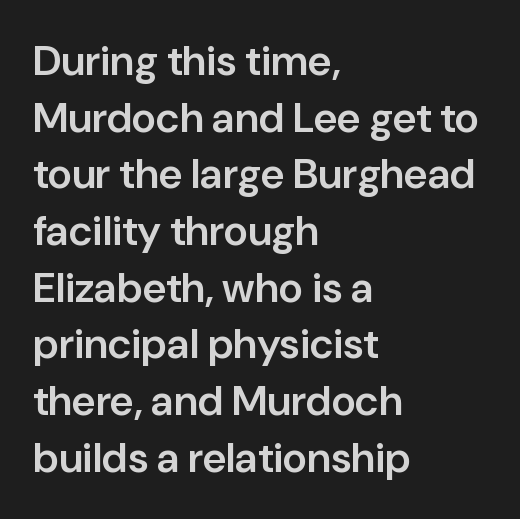
{"serif": "no", "italic": "no", "bold": "semi", "weight": "semibold", "width": "normal", "stroke_contrast": "low", "x_height": "medium", "monospaced": "no", "underline": "no", "align": "left", "line_spacing": "normal", "line_spacing_ratio": 1.35, "letter_spacing": "normal", "letter_spacing_em": 0.0, "glyph_px": 42}
